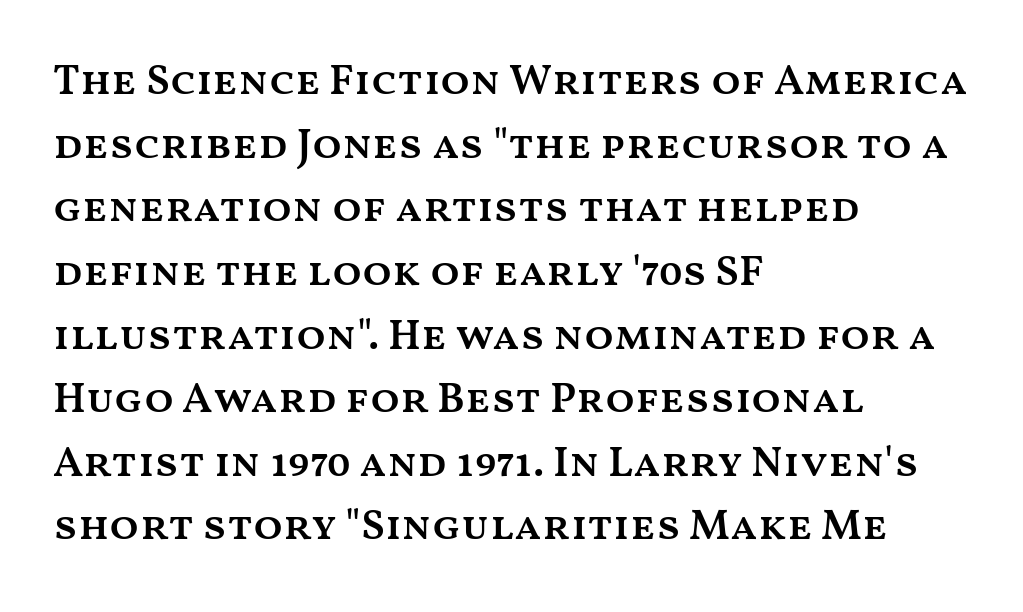
{"italic": "no", "bold": "semi", "weight": "semibold", "width": "wide", "stroke_contrast": "medium", "x_height": "medium", "monospaced": "no", "underline": "no", "align": "left", "line_spacing": "normal", "line_spacing_ratio": 1.48, "letter_spacing": "normal", "letter_spacing_em": 0.0, "glyph_px": 43}
